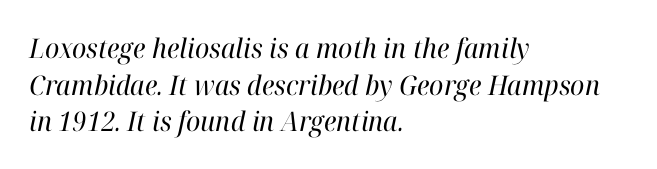
{"italic": "yes", "lean": "right", "slant_degrees": 12, "bold": "no", "underline": "no", "align": "left", "line_spacing": "normal", "line_spacing_ratio": 1.36, "letter_spacing": "normal", "letter_spacing_em": 0.0, "glyph_px": 27}
